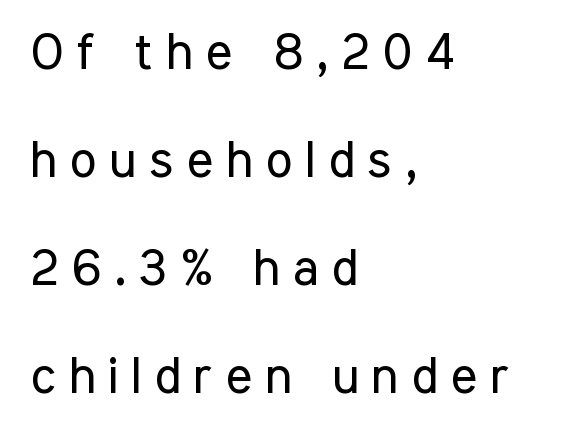
The image shows 51 px regular-weight, condensed sans-serif type, upright; set left-aligned, loose line spacing (2.12x), unusually wide letter spacing (+0.25 em), not underlined; low stroke contrast and a medium x-height.
